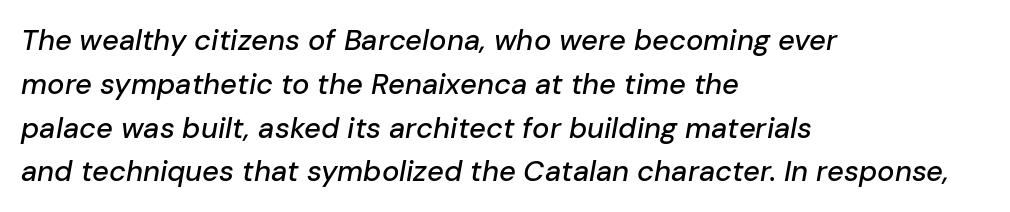
{"italic": "yes", "lean": "right", "slant_degrees": 10, "width": "normal", "stroke_contrast": "low", "x_height": "medium", "monospaced": "no", "underline": "no", "align": "left", "line_spacing": "normal", "line_spacing_ratio": 1.51, "letter_spacing": "normal", "letter_spacing_em": 0.0, "glyph_px": 29}
